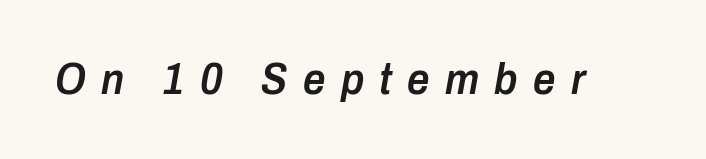
Think of a printed novel: that variable character pitch is what you see here. The letterforms stand isolated, each surrounded by extra space. I'd describe the lettering as semibold — firm but not a full bold. The whole block is typeset with a tilt.
